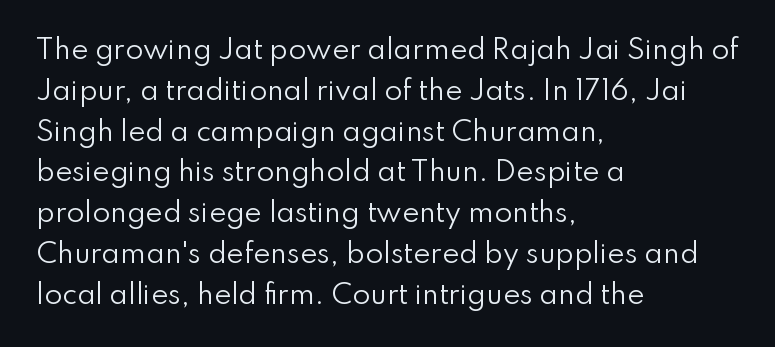
The gap between lines stays unmarked. No extra tracking has been applied to these lines. Does the leading feel generous? No, just average. Short and long lines alike share a common starting point at left.
